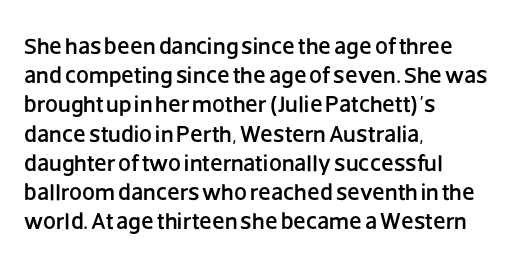
{"italic": "no", "underline": "no", "align": "left", "line_spacing": "normal", "line_spacing_ratio": 1.27, "letter_spacing": "normal", "letter_spacing_em": 0.0, "glyph_px": 23}
